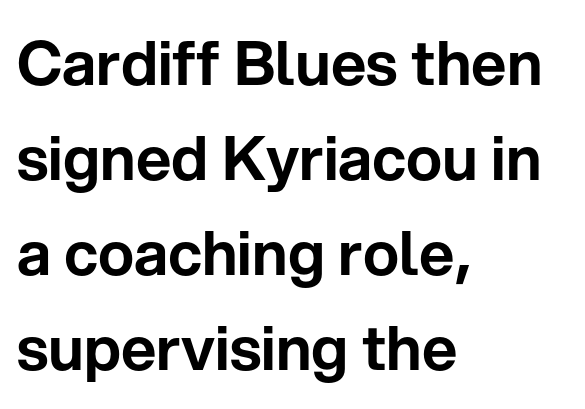
The image shows 61 px sans-serif type, upright; set left-aligned, normal line spacing (1.56x), normal letter spacing, not underlined; low stroke contrast and a medium x-height.
